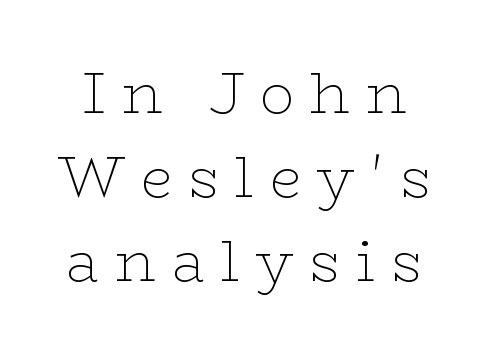
Q: Is the text bold? A: No.
Q: Is the text italic (slanted)? A: No, it is upright.
Q: Is the typeface a serif or a sans-serif typeface? A: Serif.
Q: Is the text underlined? A: No.
Q: Is the spacing between letters normal or unusually wide? A: Unusually wide.
Q: Is the spacing between lines tight, normal or loose? A: Normal.
Q: Width (condensed, normal, or wide)? A: Wide.
Q: Stroke contrast? A: Low.
Q: x-height? A: Medium.
Q: Monospaced? A: No.
